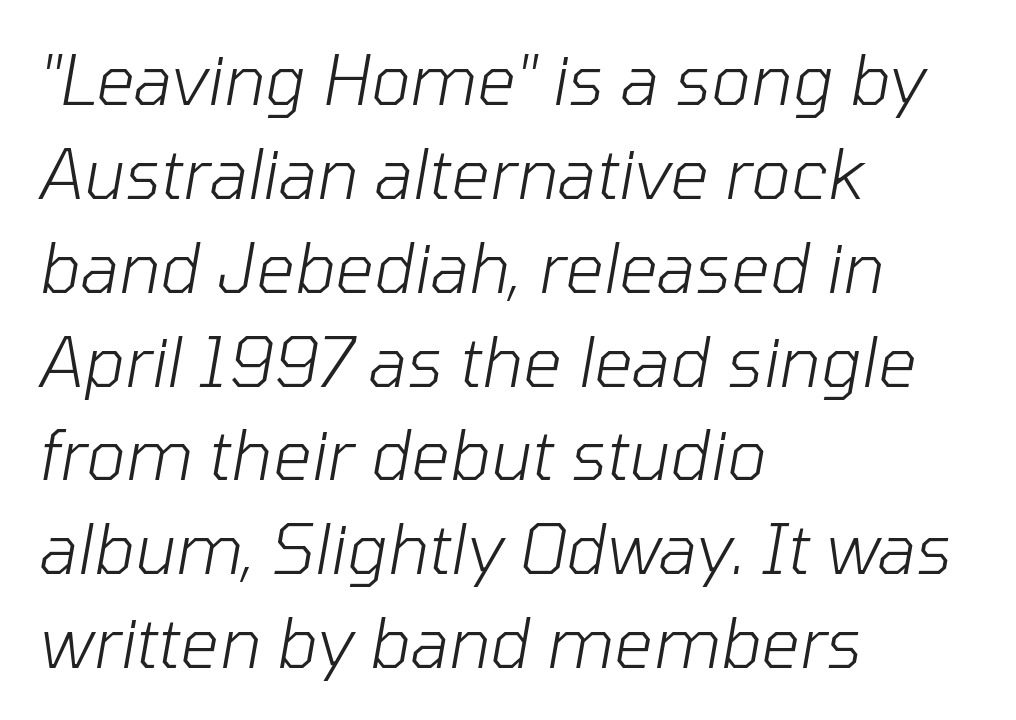
The image shows 68 px light type, italic (leaning right); set left-aligned, normal line spacing (1.38x), normal letter spacing, not underlined; low stroke contrast and a medium x-height.
